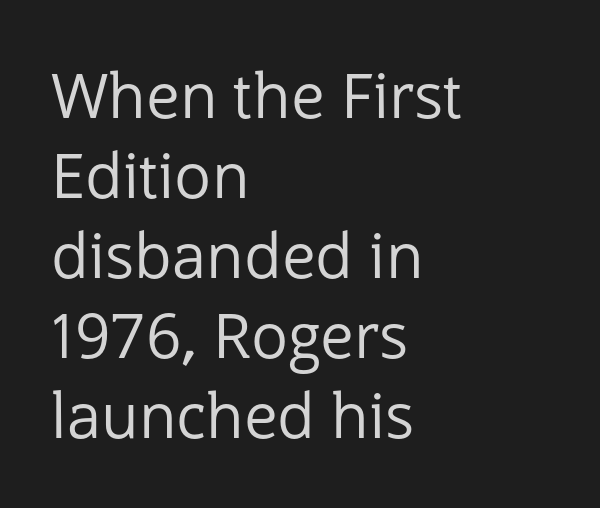
Q: Is the text bold? A: No.
Q: Is the text italic (slanted)? A: No, it is upright.
Q: Is the typeface a serif or a sans-serif typeface? A: Sans-serif.
Q: Is the text underlined? A: No.
Q: How is the paragraph aligned? A: Left-aligned.
Q: Is the spacing between letters normal or unusually wide? A: Normal.
Q: Is the spacing between lines tight, normal or loose? A: Normal.
Q: Width (condensed, normal, or wide)? A: Normal.
Q: Stroke contrast? A: Low.
Q: x-height? A: Medium.
Q: Monospaced? A: No.
